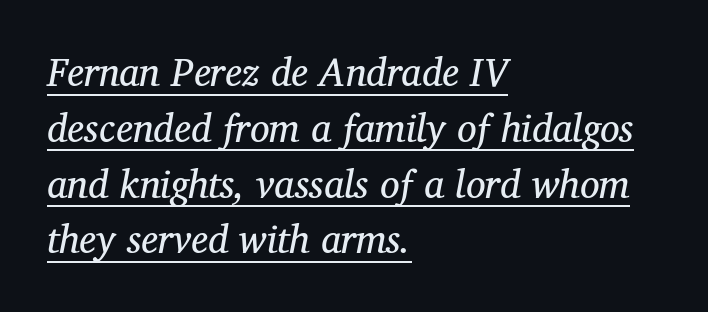
{"serif": "yes", "italic": "yes", "lean": "right", "slant_degrees": 12, "bold": "no", "weight": "regular", "width": "normal", "stroke_contrast": "medium", "x_height": "medium", "monospaced": "no", "underline": "yes", "align": "left", "line_spacing": "normal", "line_spacing_ratio": 1.43, "letter_spacing": "normal", "letter_spacing_em": 0.0, "glyph_px": 39}
